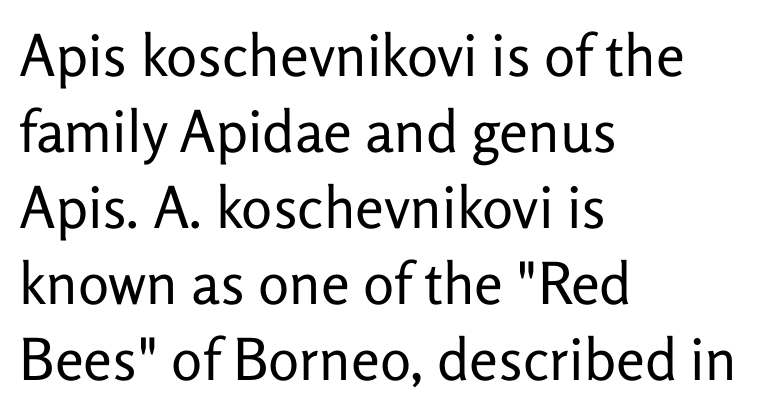
The image shows 58 px regular-weight sans-serif type, upright; set left-aligned, normal line spacing (1.31x), normal letter spacing, not underlined; low stroke contrast and a medium x-height.
